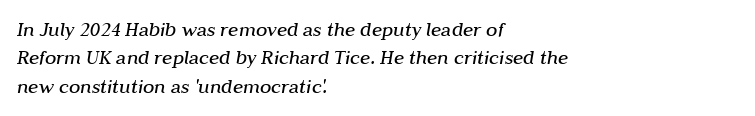
The passage shown has conventional tracking throughout. Stroke thickness stays within the range of a standard reading face or lighter. The setting favours the left margin, as ordinary paragraphs usually do. The foot of each line stays bare and open. Yep, that's italic — everything's leaning.
